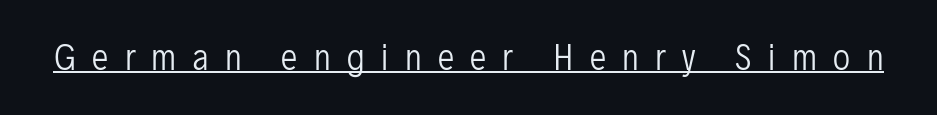
The image shows 33 px regular-weight, condensed sans-serif type, upright; set unusually wide letter spacing (+0.5 em), underlined; low stroke contrast and a medium x-height.
